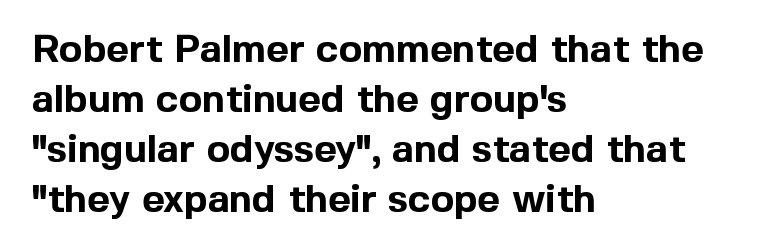
Q: Is the text bold? A: Yes.
Q: Is the text italic (slanted)? A: No, it is upright.
Q: Is the typeface a serif or a sans-serif typeface? A: Sans-serif.
Q: Is the text underlined? A: No.
Q: How is the paragraph aligned? A: Left-aligned.
Q: Is the spacing between letters normal or unusually wide? A: Normal.
Q: Is the spacing between lines tight, normal or loose? A: Normal.
Q: Width (condensed, normal, or wide)? A: Normal.
Q: x-height? A: Medium.
Q: Monospaced? A: No.
